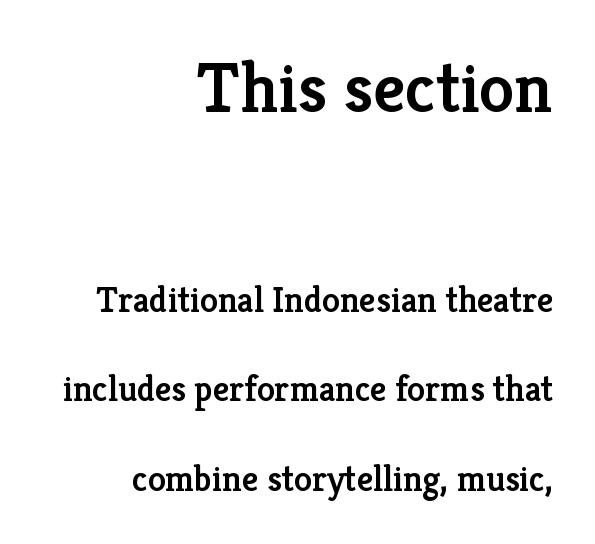
Q: Is the text bold? A: Semi-bold.
Q: Is the text italic (slanted)? A: No, it is upright.
Q: Is the typeface a serif or a sans-serif typeface? A: Serif.
Q: Is the text underlined? A: No.
Q: How is the paragraph aligned? A: Right-aligned.
Q: Is the spacing between letters normal or unusually wide? A: Normal.
Q: Is the spacing between lines tight, normal or loose? A: Loose.
Q: Which block of text is set in a larger size, the first (top) or the second (bottom)? A: The first (top) one.
Q: Width (condensed, normal, or wide)? A: Normal.
Q: Stroke contrast? A: Low.
Q: x-height? A: Medium.
Q: Monospaced? A: No.
